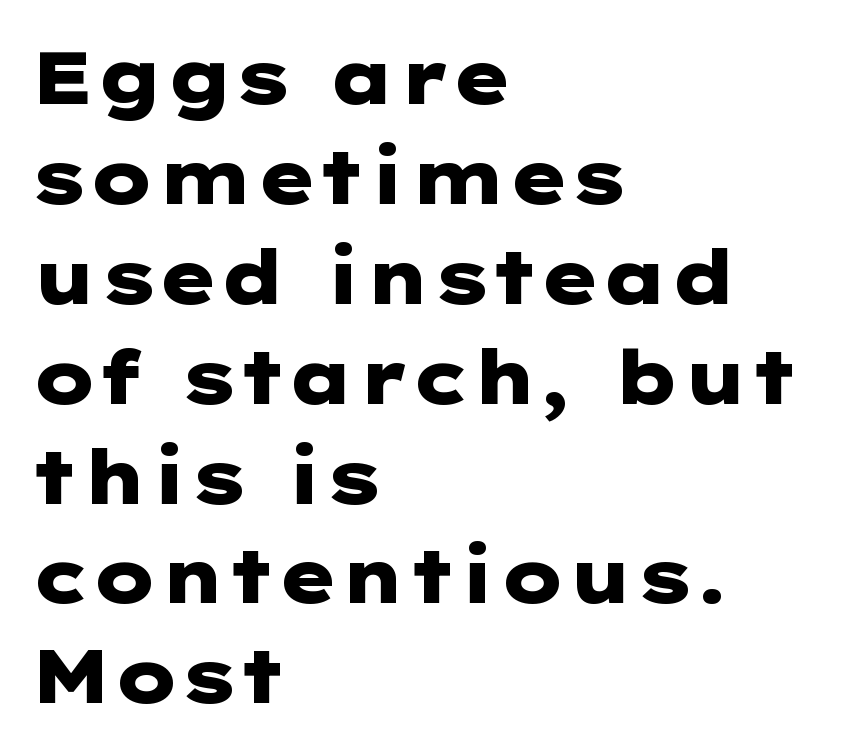
The image shows 74 px heavy, wide sans-serif type, upright; set left-aligned, normal line spacing (1.35x), normal letter spacing, not underlined; low stroke contrast and a medium x-height.
